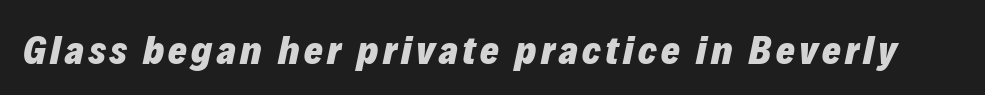
{"italic": "yes", "lean": "right", "slant_degrees": 12, "bold": "yes", "weight": "heavy", "width": "normal", "stroke_contrast": "low", "x_height": "medium", "monospaced": "no", "underline": "no", "glyph_px": 40}
